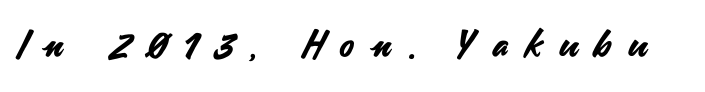
The image shows 37 px sans-serif type; set unusually wide letter spacing (+0.48 em), not underlined; medium stroke contrast and a small x-height.
